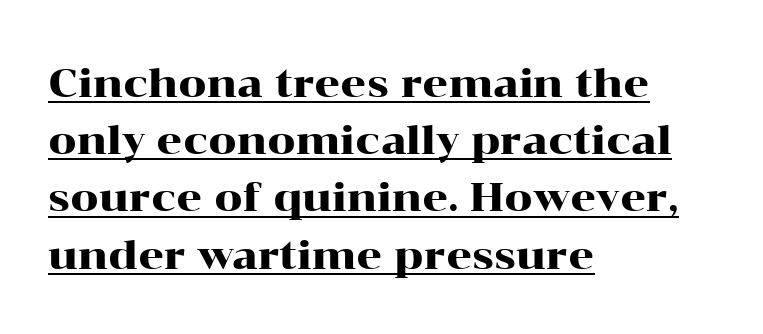
Rows of type keep a routine distance in the vertical direction. The designer went with a serif here, giving each stem small feet. The sample's only ornament is a line tracing under the words. The letters sit at their default tracking, neither squeezed nor spread.
